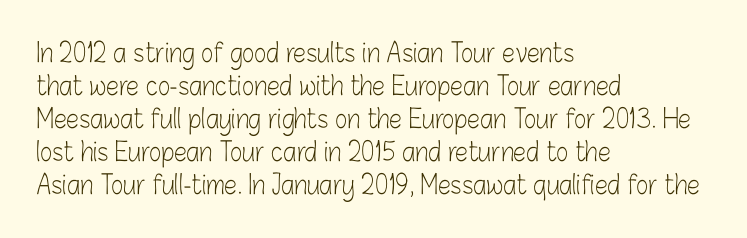
When letters stand straight like this, we call the style roman or upright. These lines sit exactly where default settings would place them. Students, note that the glyphs here touch the page at normal intervals. The passage shown is not bold in any degree. In CSS terms this would be text-align: left. Underlining? Definitely not there.
